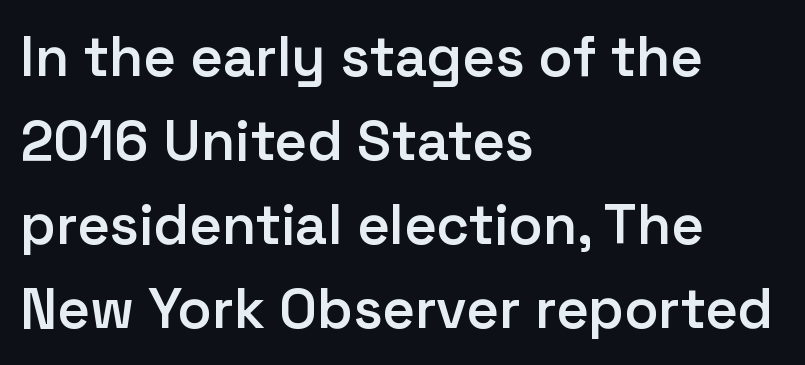
{"serif": "no", "italic": "no", "bold": "semi", "weight": "semibold", "width": "normal", "stroke_contrast": "low", "x_height": "medium", "monospaced": "no", "underline": "no", "align": "left", "line_spacing": "normal", "line_spacing_ratio": 1.5, "letter_spacing": "normal", "letter_spacing_em": 0.0, "glyph_px": 56}
